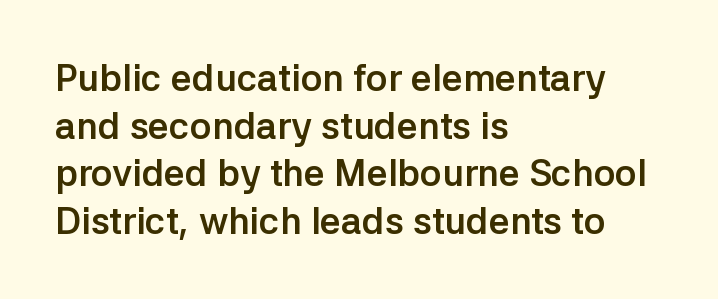
{"serif": "no", "italic": "no", "bold": "yes", "weight": "semibold", "width": "normal", "stroke_contrast": "low", "x_height": "medium", "monospaced": "no", "underline": "no", "align": "left", "line_spacing": "normal", "line_spacing_ratio": 1.29, "letter_spacing": "normal", "letter_spacing_em": 0.0, "glyph_px": 37}
